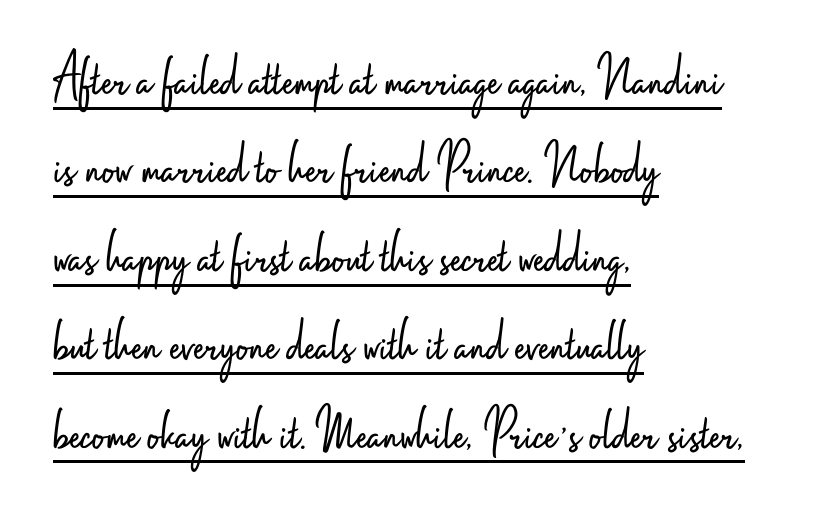
Horizontal bands of white between lines are of average thickness. The typesetter chose a ragged-right arrangement here. The letters sit at their default tracking, neither squeezed nor spread. The weight tops out at a normal text grade. The face used here is proportionally spaced, like ordinary book or web type.
